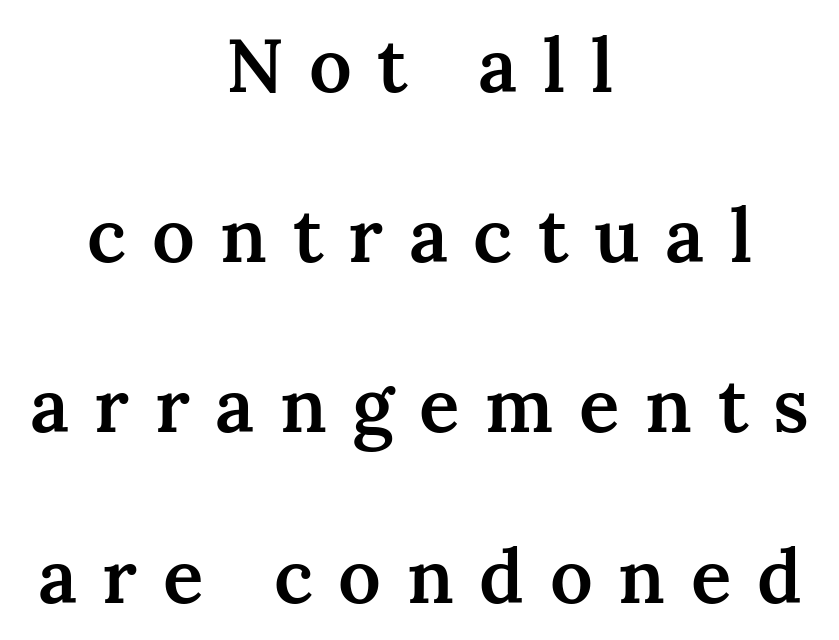
{"serif": "yes", "italic": "no", "bold": "semi", "weight": "semibold", "width": "normal", "stroke_contrast": "medium", "x_height": "medium", "monospaced": "no", "underline": "no", "align": "center", "line_spacing": "loose", "line_spacing_ratio": 2.27, "letter_spacing": "wide", "letter_spacing_em": 0.34, "glyph_px": 75}
